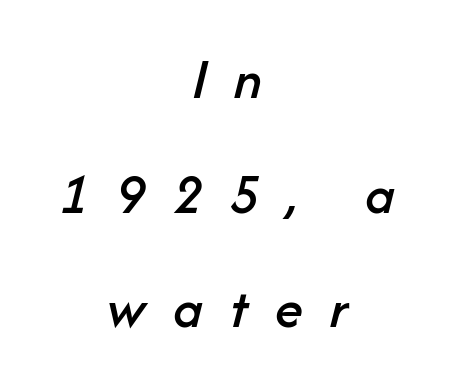
{"italic": "yes", "lean": "right", "slant_degrees": 14, "width": "normal", "stroke_contrast": "low", "x_height": "medium", "monospaced": "no", "underline": "no", "align": "center", "line_spacing": "loose", "line_spacing_ratio": 2.01, "letter_spacing": "wide", "letter_spacing_em": 0.48, "glyph_px": 57}
